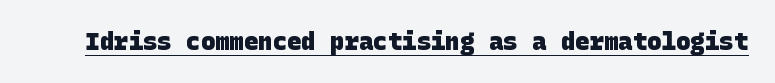
The image shows 24 px bold type; set normal letter spacing, underlined.
